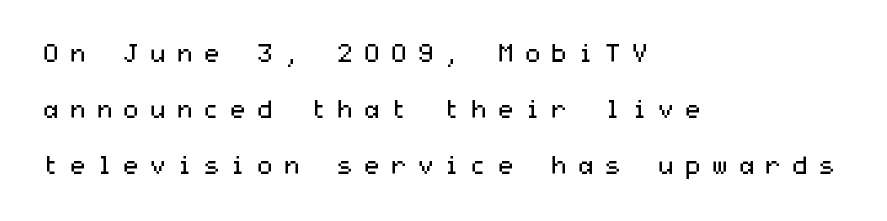
The typesetter chose a ragged-right arrangement here. Regarding leading, the lines here are spaced well apart. This rendering features lettering with no underline. Notice how the stems are strictly vertical — no italics here.
